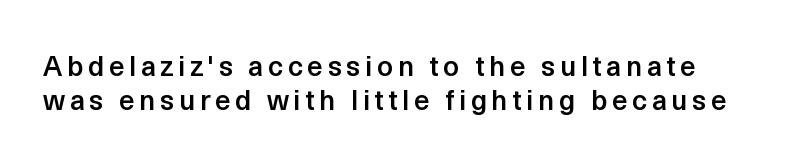
The image shows 28 px semibold sans-serif type, upright; set line spacing 1.23x, not underlined; a medium x-height.
